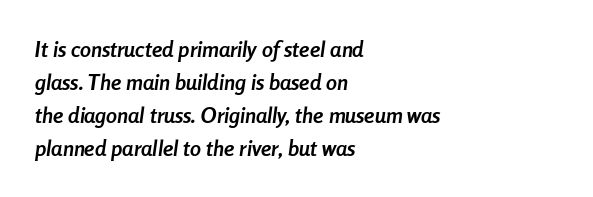
Q: Is the text bold? A: Yes.
Q: Is the text italic (slanted)? A: Yes, it leans right by about 8 degrees.
Q: Is the text underlined? A: No.
Q: How is the paragraph aligned? A: Left-aligned.
Q: Is the spacing between letters normal or unusually wide? A: Normal.
Q: Is the spacing between lines tight, normal or loose? A: Normal.
